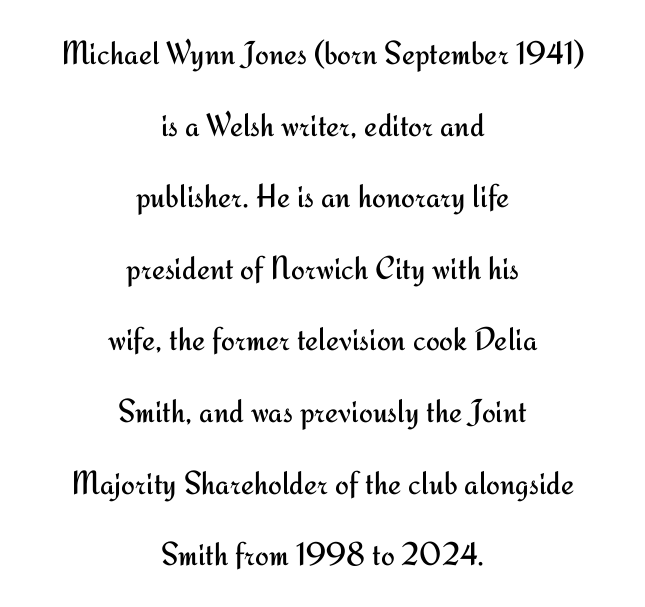
This is sans-serif lettering, the kind often seen on screens and signage. The letters stand upright; this is a roman face. Typeset on center — no edge is straight. This rendering features lettering with no underline.
